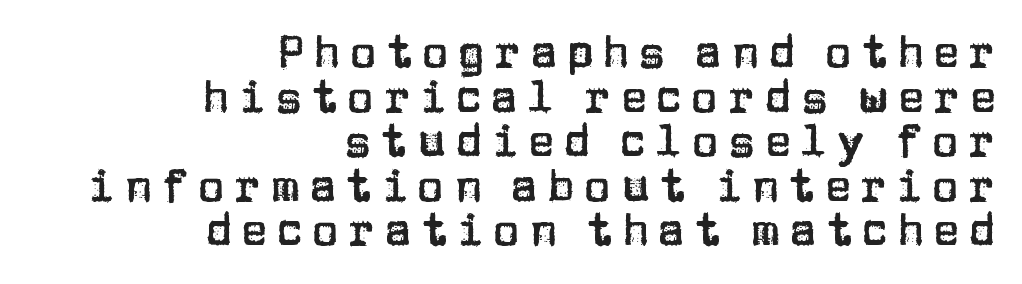
{"serif": "no", "italic": "no", "width": "normal", "stroke_contrast": "low", "x_height": "large", "monospaced": "no", "underline": "no", "align": "right", "line_spacing": "tight", "line_spacing_ratio": 0.99, "letter_spacing": "wide", "letter_spacing_em": 0.2, "glyph_px": 45}
